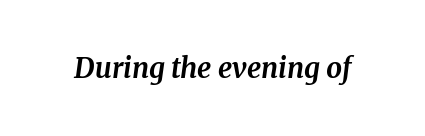
The image shows 28 px bold serif type, italic (leaning right); set normal letter spacing, not underlined; medium stroke contrast and a medium x-height.
